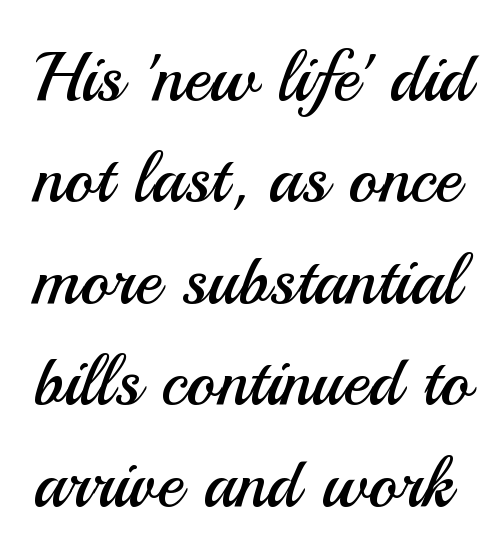
The image shows 70 px regular-weight sans-serif type; set normal line spacing (1.45x), normal letter spacing, not underlined; medium stroke contrast and a small x-height.
